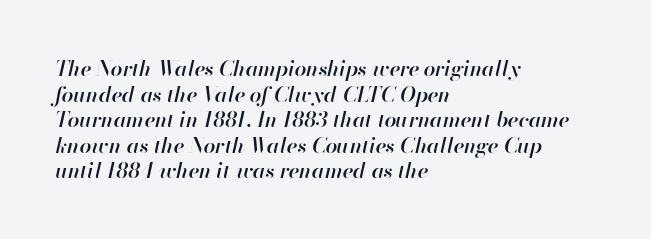
The image shows 21 px text type, italic (leaning right); set left-aligned, line spacing 1.22x, normal letter spacing, not underlined.
